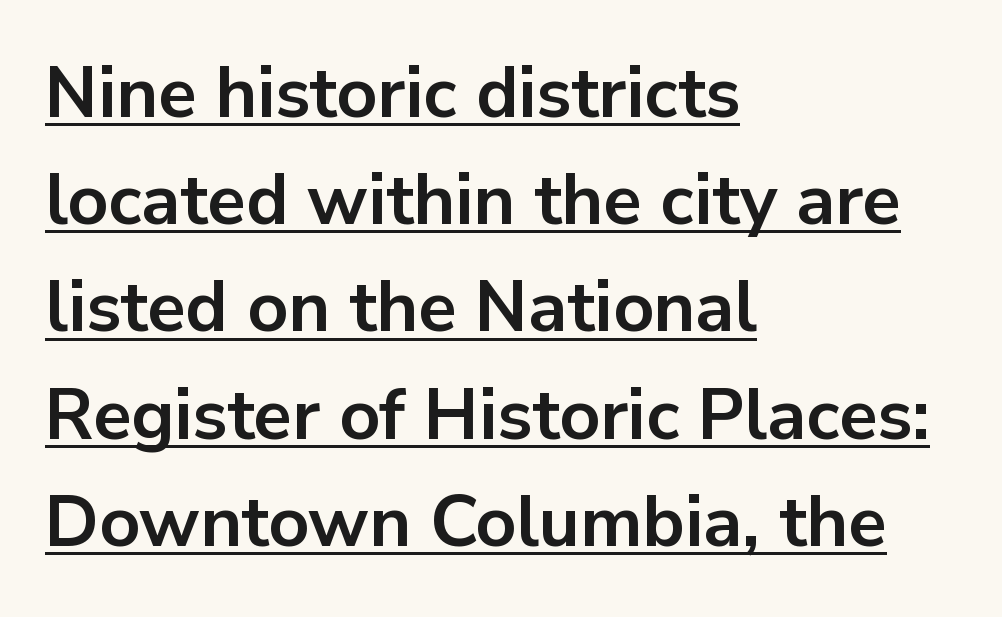
Q: Is the text bold? A: Yes.
Q: Is the text italic (slanted)? A: No, it is upright.
Q: Is the typeface a serif or a sans-serif typeface? A: Sans-serif.
Q: Is the text underlined? A: Yes.
Q: How is the paragraph aligned? A: Left-aligned.
Q: Is the spacing between letters normal or unusually wide? A: Normal.
Q: Is the spacing between lines tight, normal or loose? A: Normal.
Q: Width (condensed, normal, or wide)? A: Normal.
Q: Stroke contrast? A: Low.
Q: x-height? A: Medium.
Q: Monospaced? A: No.
